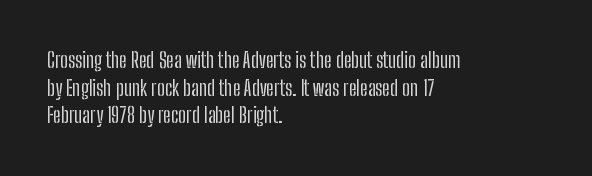
The image shows 21 px text type, upright; set left-aligned, normal line spacing (1.32x), normal letter spacing, not underlined.
